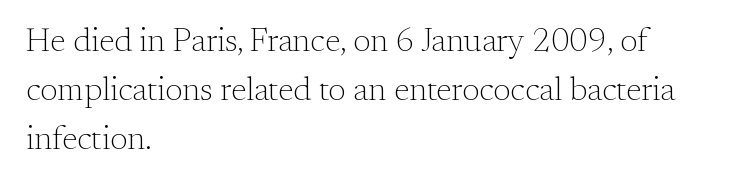
The image shows 33 px light serif type, upright; set left-aligned, normal line spacing (1.48x), normal letter spacing, not underlined; medium stroke contrast and a small x-height.
